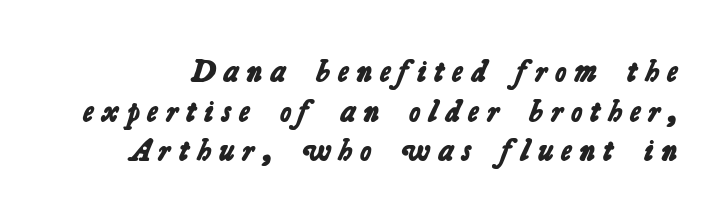
Bold? Absolutely — the strokes are thick and heavy. Is this a fixed-width face? No — the glyphs have proportional, varying widths. These lines are composed in type without serifs. These lines sit exactly where default settings would place them. Bare-footed words on every line.
